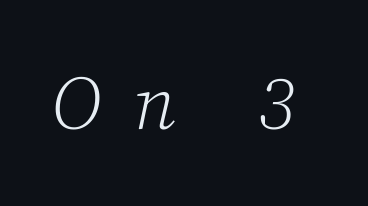
{"serif": "yes", "italic": "yes", "lean": "right", "slant_degrees": 12, "bold": "no", "weight": "light", "width": "normal", "stroke_contrast": "low", "x_height": "medium", "monospaced": "no", "underline": "no", "letter_spacing": "wide", "letter_spacing_em": 0.43, "glyph_px": 75}
